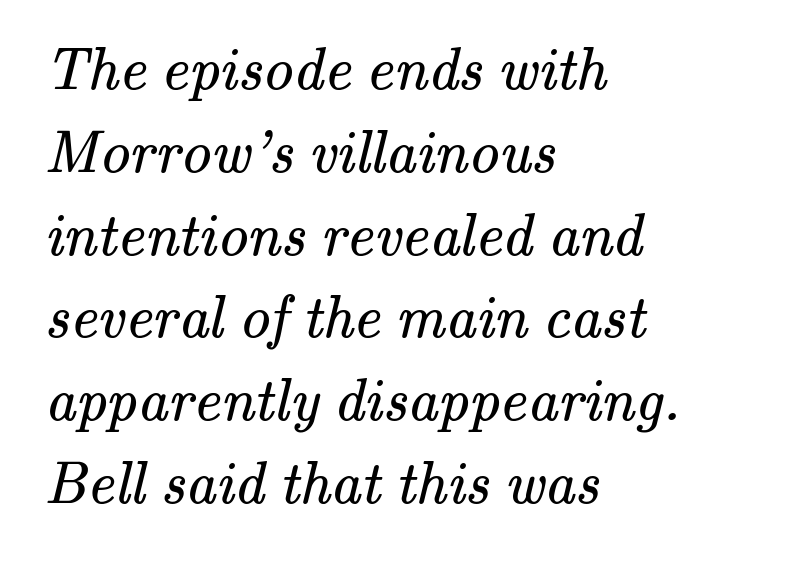
{"serif": "yes", "bold": "no", "weight": "regular", "width": "normal", "stroke_contrast": "medium", "x_height": "small", "monospaced": "no", "underline": "no", "align": "left", "line_spacing": "normal", "line_spacing_ratio": 1.38, "letter_spacing": "normal", "letter_spacing_em": 0.0, "glyph_px": 60}
